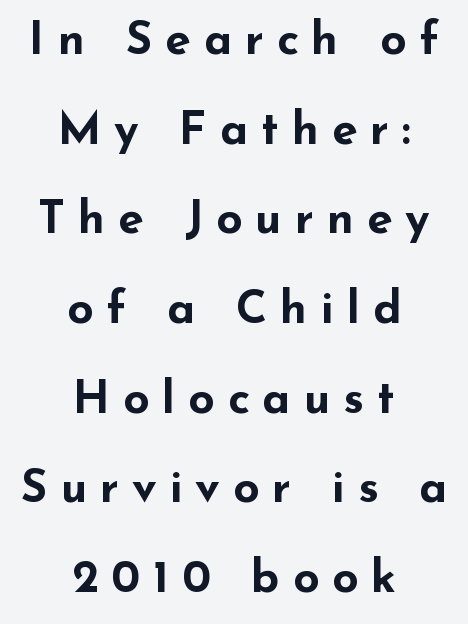
Q: Is the text bold? A: Yes.
Q: Is the text italic (slanted)? A: No, it is upright.
Q: Is the typeface a serif or a sans-serif typeface? A: Sans-serif.
Q: Is the text underlined? A: No.
Q: How is the paragraph aligned? A: Centered.
Q: Is the spacing between letters normal or unusually wide? A: Unusually wide.
Q: Is the spacing between lines tight, normal or loose? A: Loose.
Q: Width (condensed, normal, or wide)? A: Wide.
Q: Stroke contrast? A: Low.
Q: x-height? A: Small.
Q: Monospaced? A: No.
